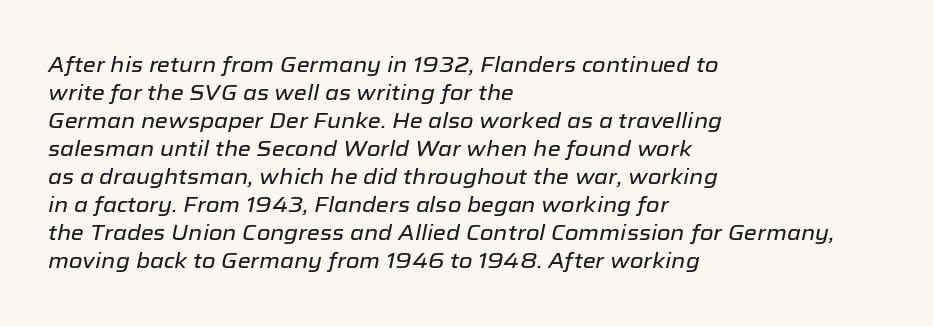
{"italic": "yes", "lean": "right", "slant_degrees": 12, "underline": "no", "align": "left", "line_spacing": "normal", "line_spacing_ratio": 1.33, "letter_spacing": "normal", "letter_spacing_em": 0.0, "glyph_px": 21}
